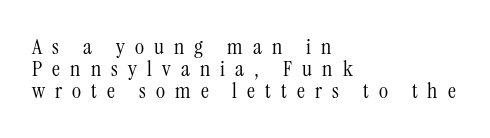
Horizontal bands of white between lines are thin slivers. Left-aligned paragraph, ragged on the right. No extra ink here — the face is not bold. Tracking here is generous; glyphs stand well apart from one another. Type without underlining. The type sits square on the baseline with zero lean.
